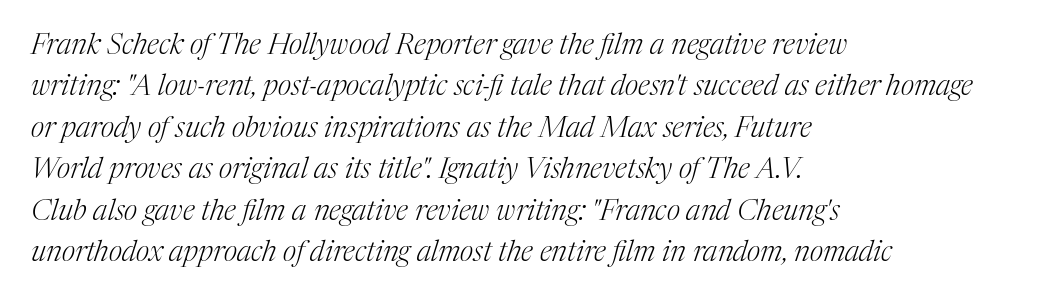
Q: Is the text bold? A: No.
Q: Is the text italic (slanted)? A: Yes, it leans right by about 17 degrees.
Q: Is the typeface a serif or a sans-serif typeface? A: Serif.
Q: Is the text underlined? A: No.
Q: How is the paragraph aligned? A: Left-aligned.
Q: Is the spacing between letters normal or unusually wide? A: Normal.
Q: Is the spacing between lines tight, normal or loose? A: Normal.
Q: Width (condensed, normal, or wide)? A: Normal.
Q: Stroke contrast? A: Medium.
Q: x-height? A: Medium.
Q: Monospaced? A: No.
